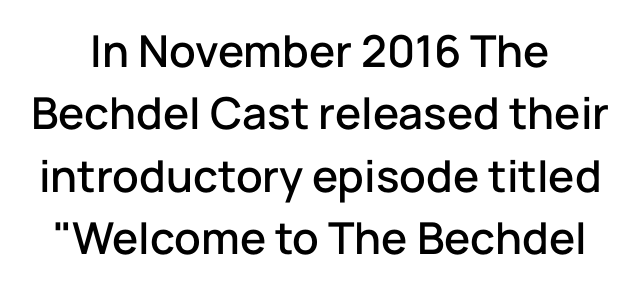
Default kerning and tracking; the words read as compact shapes. Horizontal bands of white between lines are of average thickness. The face used here is a sans, in the tradition of grotesques and geometrics. A typesetter would mark this as roman, not italic.
